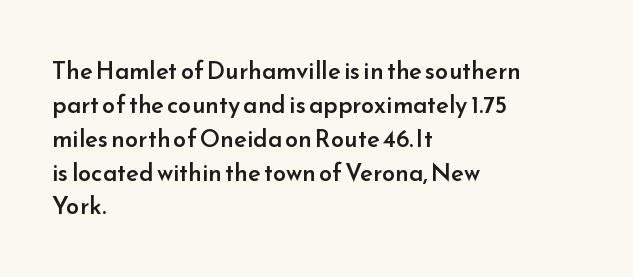
{"italic": "no", "bold": "semi", "underline": "no", "align": "left", "line_spacing": "normal", "line_spacing_ratio": 1.41, "letter_spacing": "normal", "letter_spacing_em": 0.0, "glyph_px": 24}
